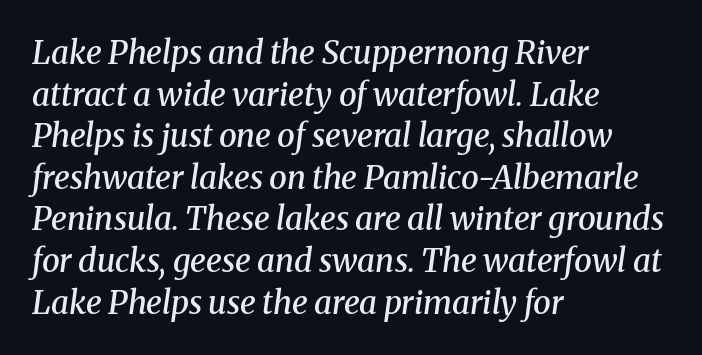
Looking at the ascenders, they clearly lean. The type family on display is of the serif kind. This is moderately heavy type, rendered in semibold. The face used here is proportionally spaced, like ordinary book or web type.
